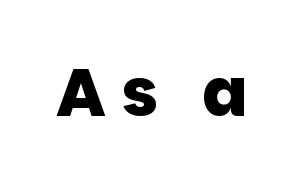
Q: Is the text bold? A: Yes.
Q: Is the typeface a serif or a sans-serif typeface? A: Sans-serif.
Q: Is the text underlined? A: No.
Q: Is the spacing between letters normal or unusually wide? A: Unusually wide.
Q: Width (condensed, normal, or wide)? A: Normal.
Q: Stroke contrast? A: Low.
Q: x-height? A: Large.
Q: Monospaced? A: No.
